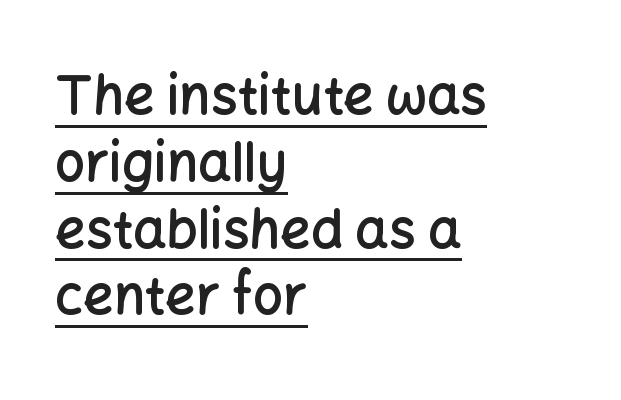
{"serif": "no", "italic": "no", "bold": "semi", "weight": "semibold", "width": "normal", "stroke_contrast": "low", "x_height": "medium", "monospaced": "no", "underline": "yes", "align": "left", "line_spacing": "normal", "line_spacing_ratio": 1.26, "letter_spacing": "normal", "letter_spacing_em": 0.0, "glyph_px": 53}
